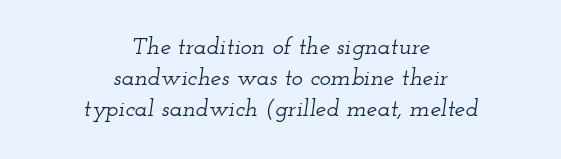
An italicized treatment has been applied to the whole sample. How would I describe the line gaps? Plain and ordinary. Underlining? Definitely not there. Reading down the block, each line starts at a different indent, mirrored at its end.
